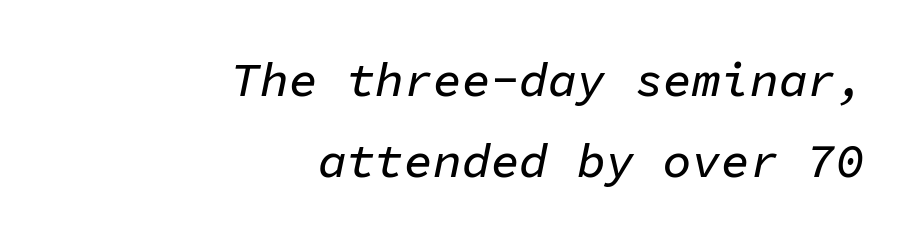
Every character here occupies the same horizontal width, giving the sample a typewriter-like rhythm. An italicized treatment has been applied to the whole sample. Line spacing here is normal. The lines in this sample share a right terminus and differ only in where they begin. No word sits above an underline.
